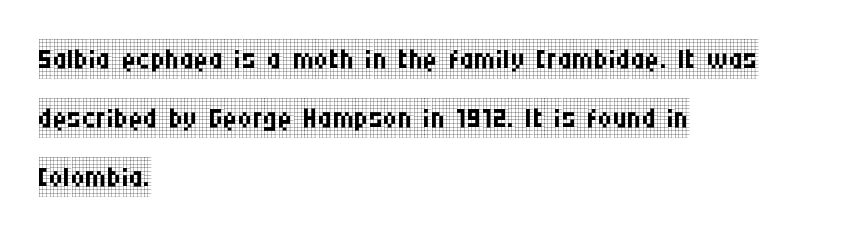
The image shows 40 px regular-weight, condensed serif type, upright; set left-aligned, normal line spacing (1.48x), normal letter spacing, not underlined; low stroke contrast and a large x-height.
